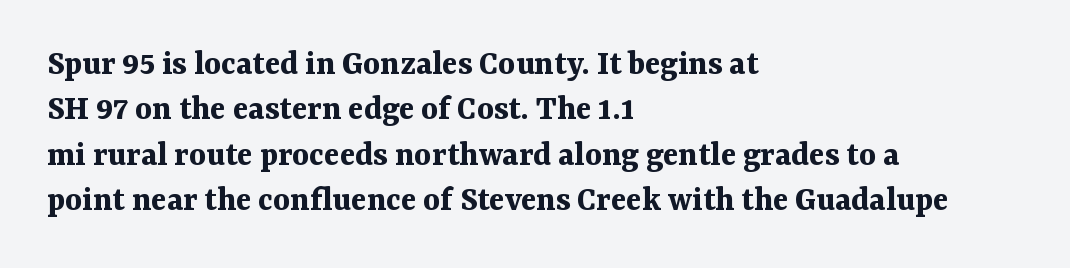
{"serif": "yes", "italic": "no", "bold": "yes", "weight": "bold", "width": "normal", "stroke_contrast": "medium", "x_height": "medium", "monospaced": "no", "underline": "no", "align": "left", "line_spacing": "normal", "line_spacing_ratio": 1.26, "letter_spacing": "normal", "letter_spacing_em": 0.0, "glyph_px": 36}
